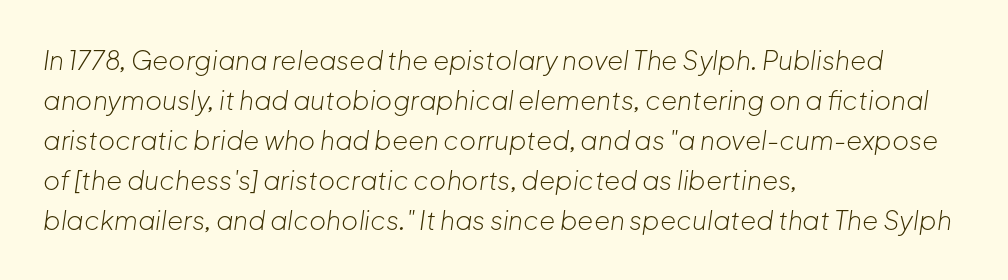
Emphasis-style slanted type is in use. The glyphs are unaccompanied by any horizontal stroke below them. Compared with typical body copy, the letter spacing here is the same. One-word summary of the alignment: left. Summary of vertical rhythm: regular, with standard interline spacing. The font sits on the lighter half of the weight spectrum, regular included.
